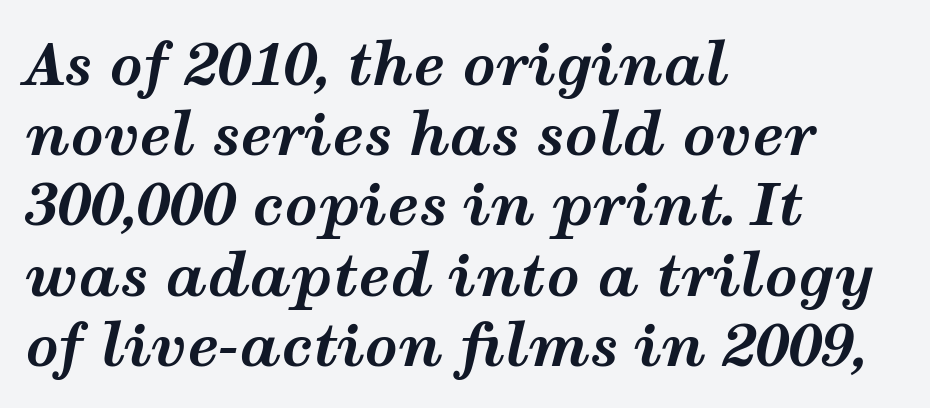
Each word holds together tightly as a unit, with standard inter-letter gaps. Spacing verdict: proportional, widths tailored to each character. Strong, thick strokes mark this as bold type. Every character sits at an angle, as italics do. The rendering anchors every line to the left-hand side. A bare baseline throughout the passage.
